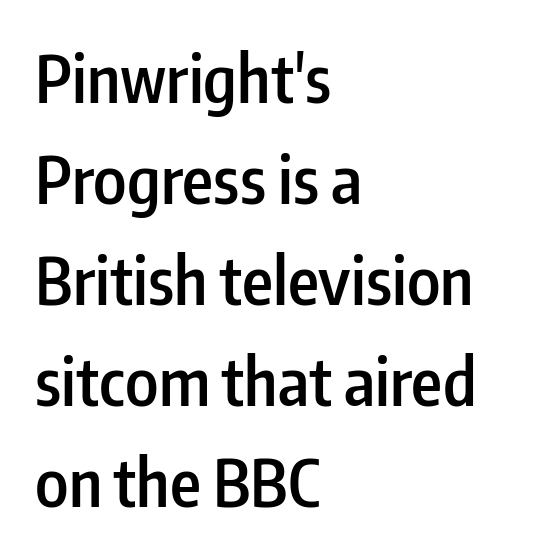
The image shows 66 px semibold, condensed sans-serif type, upright; set left-aligned, normal line spacing (1.53x), normal letter spacing, not underlined; low stroke contrast and a medium x-height.
